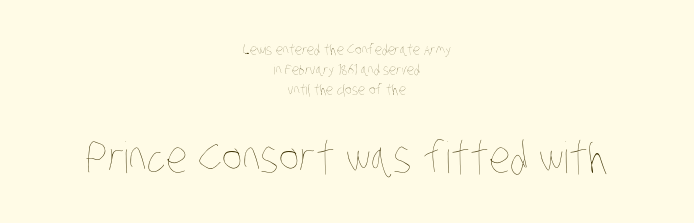
Students, observe: this is what conventionally led text looks like. Anything drawn beneath the words? Only blank space. This layout puts the modest block above and the oversized block below. Do the characters align in a grid? No, the font is proportional. What stands out about the letter spacing? Nothing — it is the standard amount.
